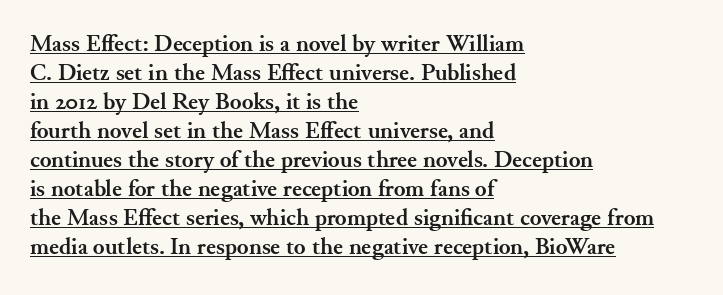
{"italic": "no", "bold": "yes", "underline": "yes", "align": "left", "line_spacing_ratio": 1.21, "letter_spacing": "normal", "letter_spacing_em": 0.0, "glyph_px": 24}
